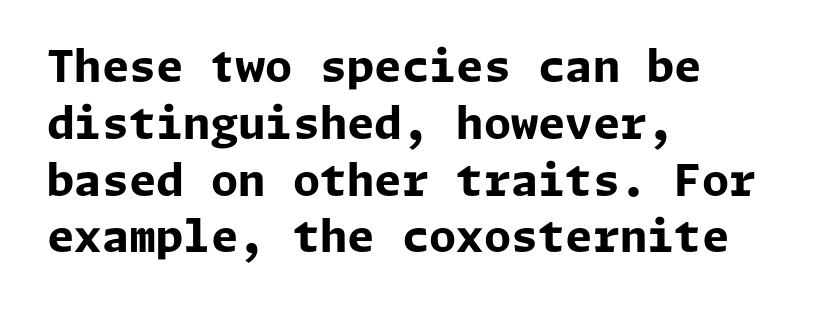
Q: Is the text bold? A: Yes.
Q: Is the text italic (slanted)? A: No, it is upright.
Q: Is the typeface a serif or a sans-serif typeface? A: Sans-serif.
Q: Is the text underlined? A: No.
Q: How is the paragraph aligned? A: Left-aligned.
Q: Is the spacing between letters normal or unusually wide? A: Normal.
Q: Is the spacing between lines tight, normal or loose? A: Normal.
Q: Width (condensed, normal, or wide)? A: Normal.
Q: Stroke contrast? A: Low.
Q: x-height? A: Medium.
